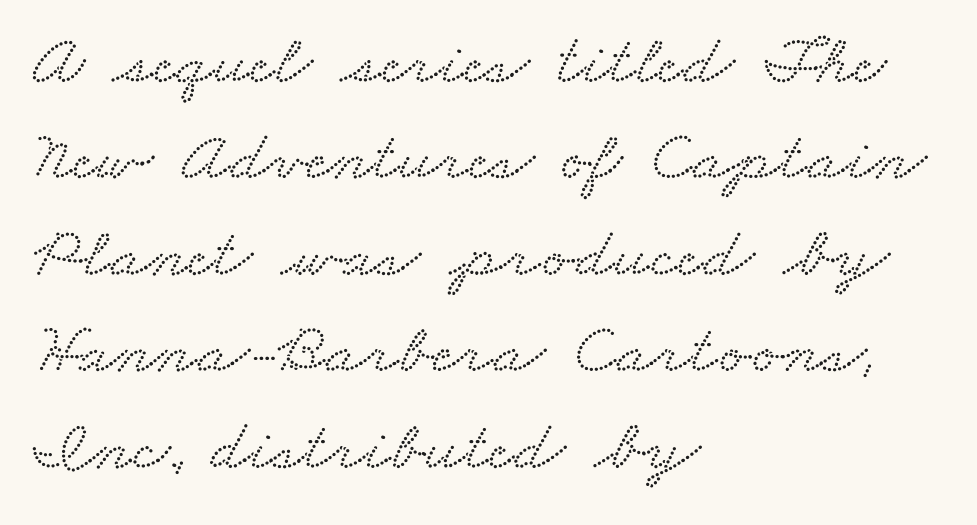
Q: Is the typeface a serif or a sans-serif typeface? A: Serif.
Q: Is the text underlined? A: No.
Q: How is the paragraph aligned? A: Left-aligned.
Q: Is the spacing between letters normal or unusually wide? A: Normal.
Q: Is the spacing between lines tight, normal or loose? A: Normal.
Q: Width (condensed, normal, or wide)? A: Wide.
Q: Stroke contrast? A: Low.
Q: x-height? A: Small.
Q: Monospaced? A: No.
